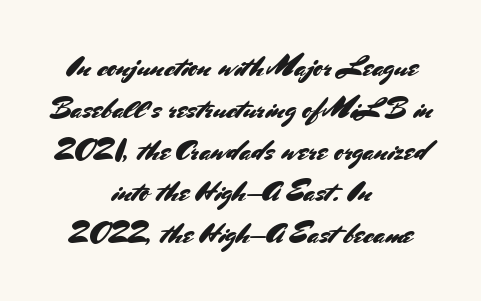
Q: Is the text italic (slanted)? A: Yes.
Q: Is the typeface a serif or a sans-serif typeface? A: Sans-serif.
Q: Is the text underlined? A: No.
Q: How is the paragraph aligned? A: Centered.
Q: Is the spacing between letters normal or unusually wide? A: Normal.
Q: Is the spacing between lines tight, normal or loose? A: Normal.
Q: Width (condensed, normal, or wide)? A: Normal.
Q: Stroke contrast? A: Medium.
Q: x-height? A: Small.
Q: Monospaced? A: No.
